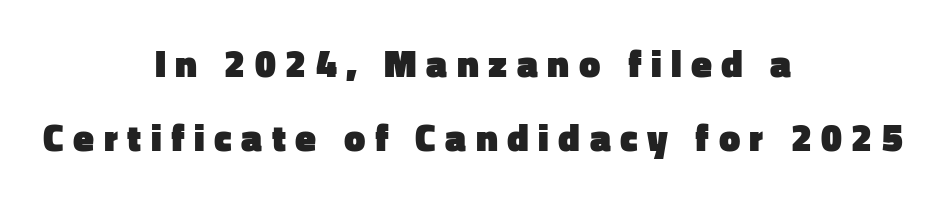
{"serif": "no", "italic": "no", "bold": "yes", "weight": "heavy", "width": "normal", "stroke_contrast": "low", "x_height": "medium", "monospaced": "no", "underline": "no", "align": "center", "line_spacing": "loose", "line_spacing_ratio": 1.95, "letter_spacing": "wide", "letter_spacing_em": 0.25, "glyph_px": 38}
